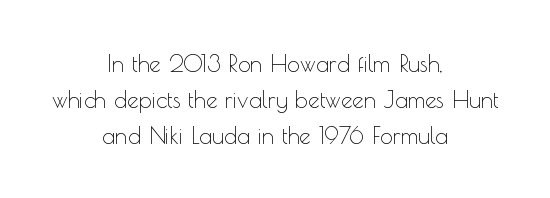
{"italic": "no", "bold": "no", "underline": "no", "align": "center", "line_spacing": "normal", "line_spacing_ratio": 1.56, "letter_spacing": "normal", "letter_spacing_em": 0.0, "glyph_px": 23}
